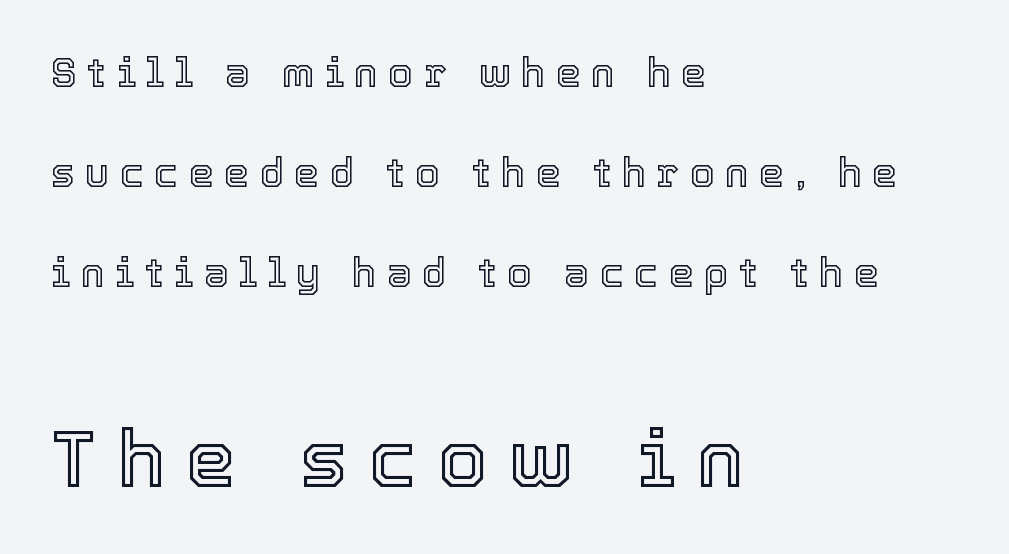
{"italic": "no", "width": "normal", "x_height": "medium", "monospaced": "no", "underline": "no", "align": "left", "line_spacing": "loose", "line_spacing_ratio": 2.5, "letter_spacing": "wide", "letter_spacing_em": 0.26, "larger_block": "second", "size_ratio": 2.0, "glyph_px": 80}
